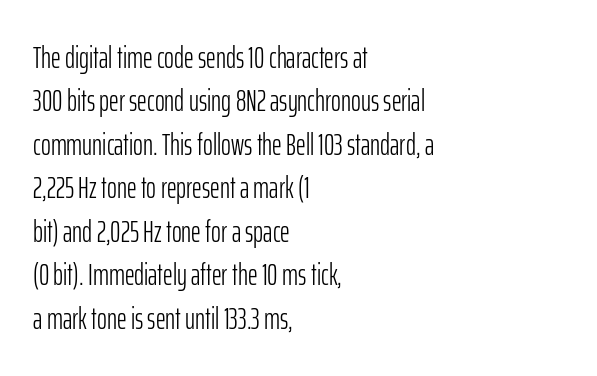
The image shows 30 px light, condensed sans-serif type, upright; set left-aligned, normal line spacing (1.45x), normal letter spacing, not underlined; low stroke contrast and a medium x-height.
